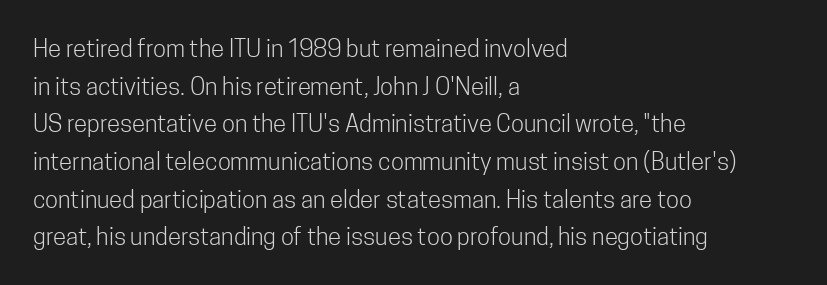
The setting favours the left margin, as ordinary paragraphs usually do. The face looks like a standard text weight, possibly lighter. Each row of text sits above clean, open space. Posture: straight, roman, zero tilt.
